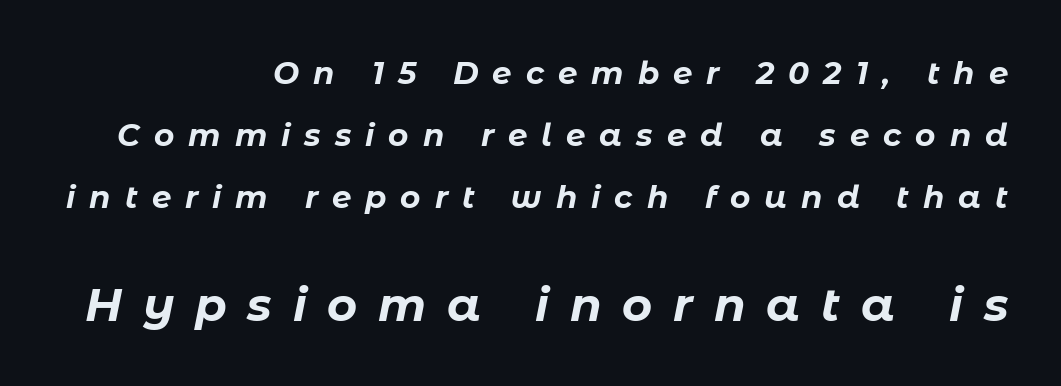
The designer gave the closing block more size than the opening block. This sample uses expanded letter spacing, leaving extra air between glyphs. Caption: bold face, heavy strokes. Descenders hang freely into open space. The passage is arranged like a letterhead date or caption credit — flush right. Yep, that's italic — everything's leaning.
